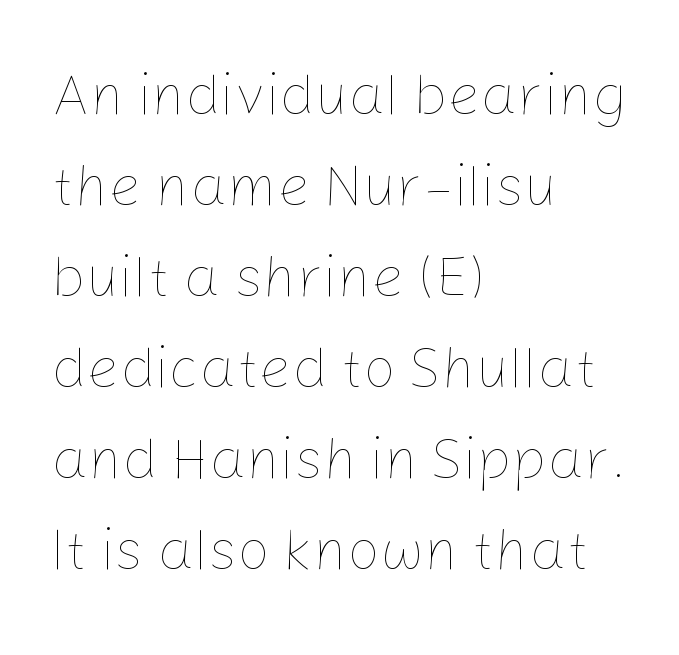
{"italic": "no", "bold": "no", "weight": "thin", "width": "normal", "stroke_contrast": "low", "x_height": "medium", "monospaced": "no", "underline": "no", "align": "left", "line_spacing": "normal", "line_spacing_ratio": 1.57, "letter_spacing": "normal", "letter_spacing_em": 0.0, "glyph_px": 58}
